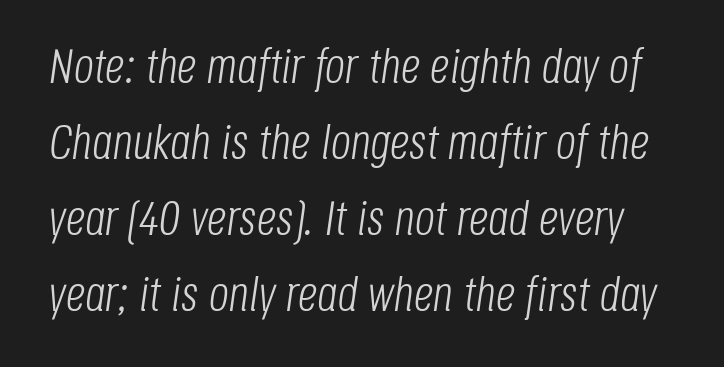
Q: Is the text bold? A: No.
Q: Is the text italic (slanted)? A: Yes, it leans right by about 8 degrees.
Q: Is the text underlined? A: No.
Q: Is the spacing between letters normal or unusually wide? A: Normal.
Q: Is the spacing between lines tight, normal or loose? A: Normal.
Q: Width (condensed, normal, or wide)? A: Condensed.
Q: Stroke contrast? A: Low.
Q: x-height? A: Large.
Q: Monospaced? A: No.
